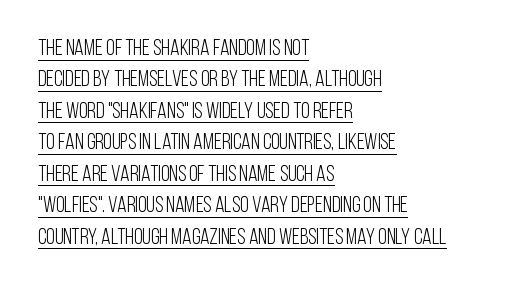
Q: Is the text bold? A: No.
Q: Is the text italic (slanted)? A: No, it is upright.
Q: Is the text underlined? A: Yes.
Q: How is the paragraph aligned? A: Left-aligned.
Q: Is the spacing between letters normal or unusually wide? A: Normal.
Q: Is the spacing between lines tight, normal or loose? A: Normal.
